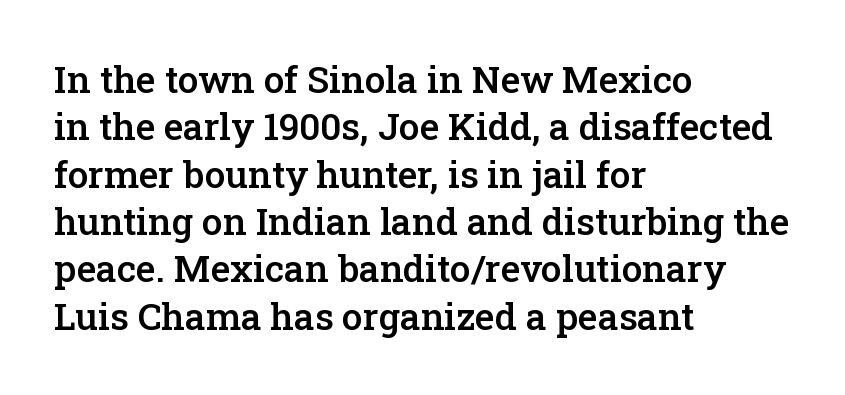
The image shows 37 px semibold serif type, upright; set left-aligned, normal line spacing (1.28x), normal letter spacing, not underlined; low stroke contrast and a medium x-height.
